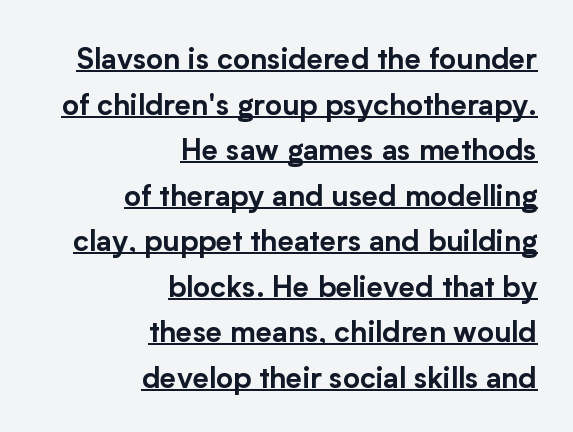
{"serif": "no", "italic": "no", "width": "normal", "stroke_contrast": "low", "x_height": "medium", "monospaced": "no", "underline": "yes", "align": "right", "line_spacing": "normal", "line_spacing_ratio": 1.57, "letter_spacing": "normal", "letter_spacing_em": 0.0, "glyph_px": 29}
